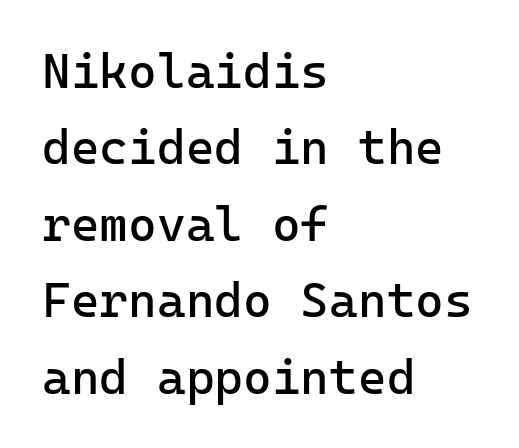
The image shows 49 px regular-weight sans-serif type, upright; set left-aligned, normal line spacing (1.56x), normal letter spacing, not underlined; low stroke contrast and a medium x-height.
